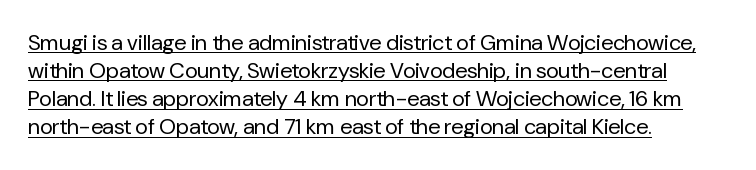
The image shows 22 px text type, upright; set left-aligned, normal line spacing (1.28x), normal letter spacing, underlined.
